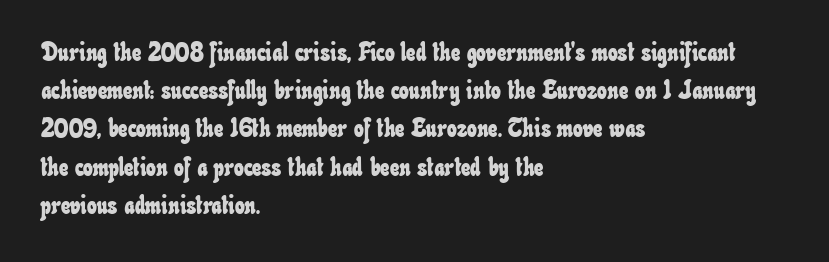
The image shows 26 px text type; set left-aligned, normal line spacing (1.47x), normal letter spacing, not underlined.
